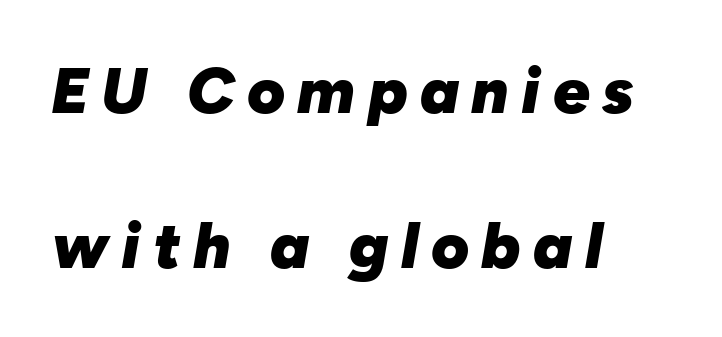
{"italic": "yes", "lean": "right", "slant_degrees": 10, "bold": "yes", "weight": "heavy", "width": "normal", "stroke_contrast": "low", "x_height": "medium", "monospaced": "no", "underline": "no", "align": "left", "line_spacing": "loose", "line_spacing_ratio": 2.39, "glyph_px": 65}
